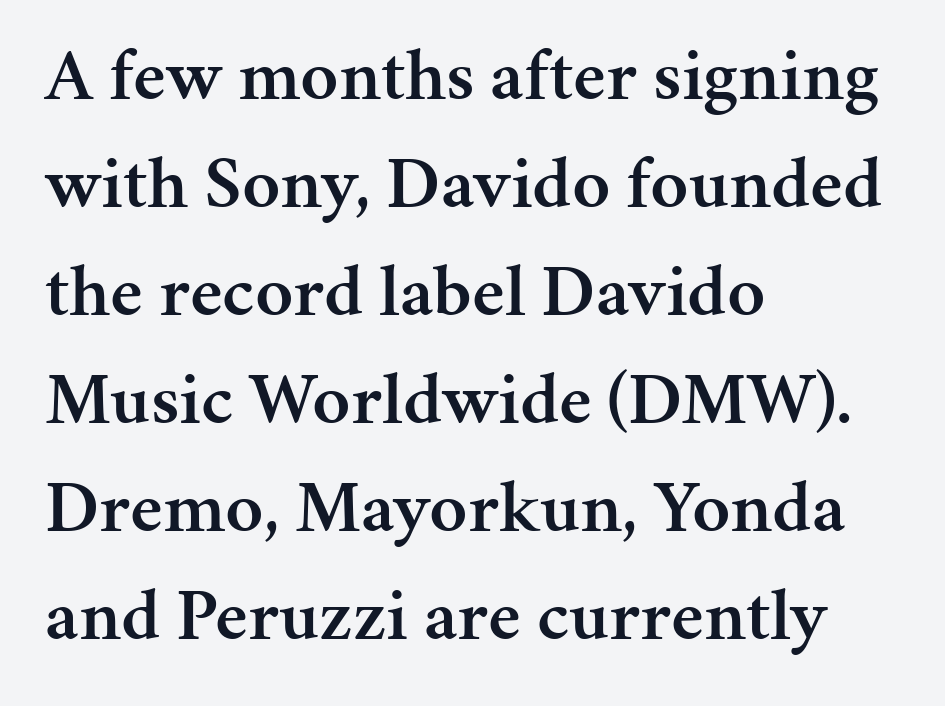
Is this a fixed-width face? No — the glyphs have proportional, varying widths. The face used here is rendered with its standard letterfit. This is the regular roman posture of the typeface. Where is the straight margin? On the left. Summary of vertical rhythm: regular, with standard interline spacing.
